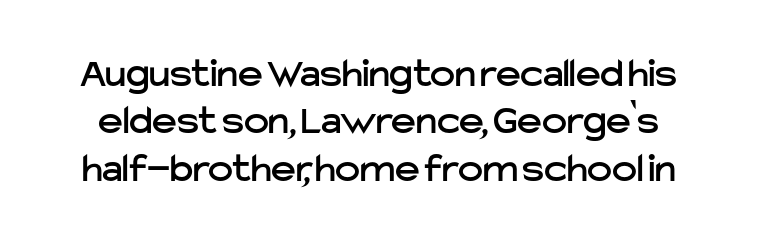
Q: Is the text italic (slanted)? A: No, it is upright.
Q: Is the typeface a serif or a sans-serif typeface? A: Sans-serif.
Q: Is the text underlined? A: No.
Q: Is the spacing between letters normal or unusually wide? A: Normal.
Q: Is the spacing between lines tight, normal or loose? A: Tight.
Q: Width (condensed, normal, or wide)? A: Normal.
Q: Stroke contrast? A: Low.
Q: x-height? A: Medium.
Q: Monospaced? A: No.
